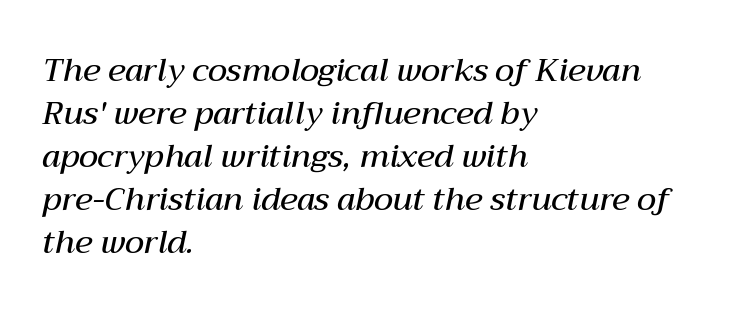
Words appear dense and cohesive because spacing is normal. Heft: intermediate — a semibold. Descenders hang freely into open space. Horizontal bands of white between lines are of average thickness.
